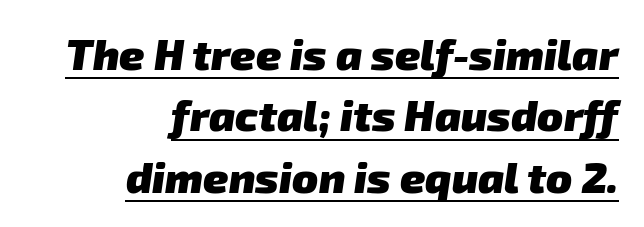
Q: Is the text bold? A: Yes.
Q: Is the typeface a serif or a sans-serif typeface? A: Sans-serif.
Q: Is the text underlined? A: Yes.
Q: How is the paragraph aligned? A: Right-aligned.
Q: Is the spacing between letters normal or unusually wide? A: Normal.
Q: Is the spacing between lines tight, normal or loose? A: Normal.
Q: Width (condensed, normal, or wide)? A: Normal.
Q: Stroke contrast? A: Low.
Q: x-height? A: Medium.
Q: Monospaced? A: No.
